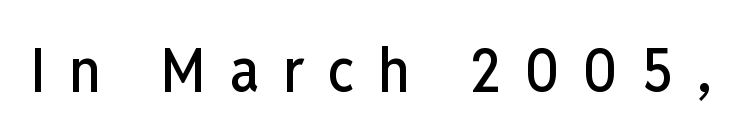
{"serif": "no", "italic": "no", "width": "condensed", "stroke_contrast": "low", "x_height": "medium", "monospaced": "no", "underline": "no", "letter_spacing": "wide", "letter_spacing_em": 0.38, "glyph_px": 62}
